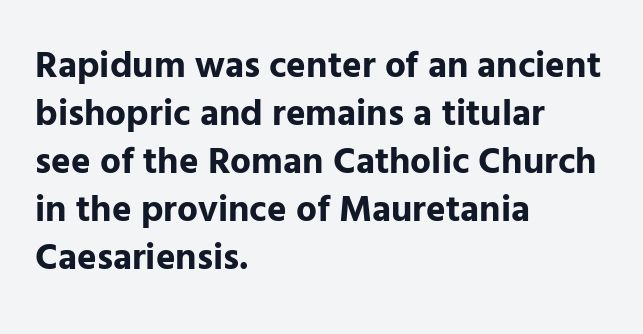
The image shows 37 px bold sans-serif type, upright; set left-aligned, normal line spacing (1.3x), normal letter spacing, not underlined; low stroke contrast and a medium x-height.
